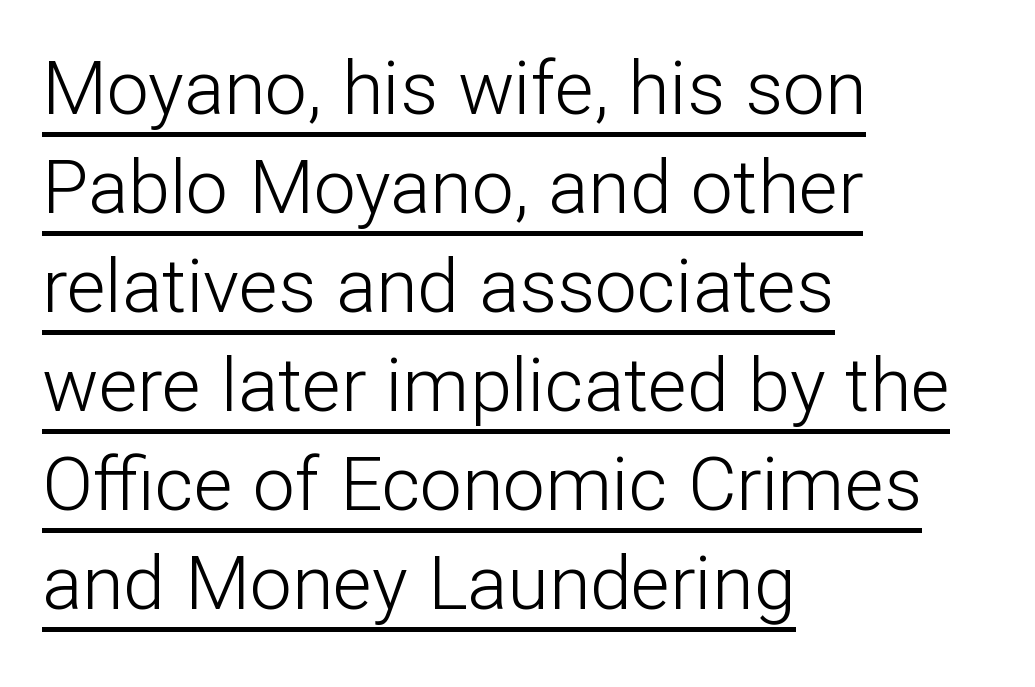
The image shows 75 px light sans-serif type, upright; set left-aligned, normal line spacing (1.32x), normal letter spacing, underlined; low stroke contrast and a medium x-height.
